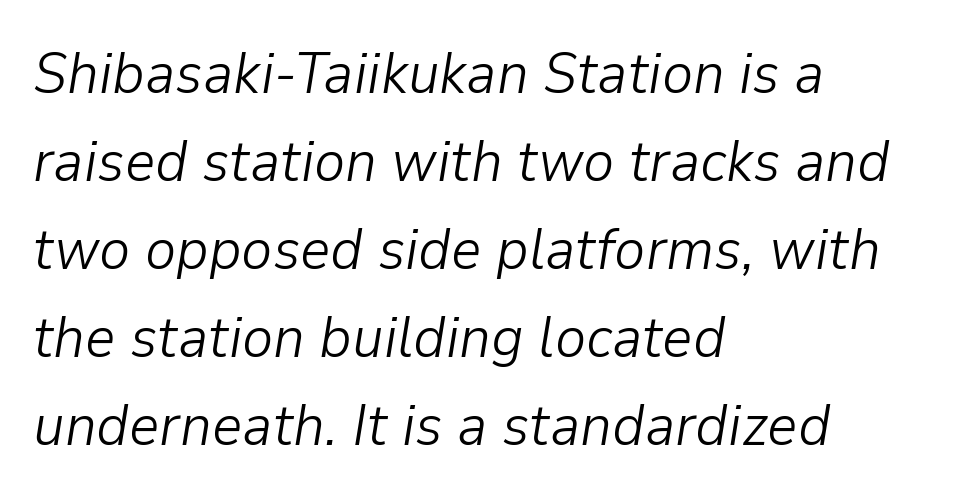
{"italic": "yes", "lean": "right", "slant_degrees": 9, "bold": "no", "weight": "light", "width": "normal", "stroke_contrast": "low", "x_height": "medium", "monospaced": "no", "underline": "no", "align": "left", "line_spacing": "normal", "line_spacing_ratio": 1.49, "letter_spacing": "normal", "letter_spacing_em": 0.0, "glyph_px": 59}
